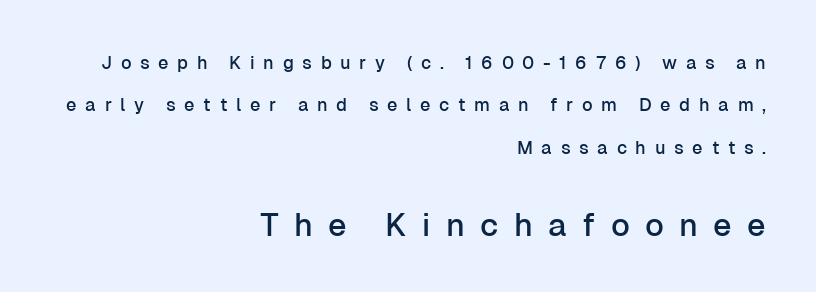
This block would shrink considerably if given ordinary leading; it's expanded now. A typesetter would mark this as roman, not italic. Do the characters align in a grid? No, the font is proportional. Type style note: lacks serifs. The designer gave the closing block more size than the opening block.
